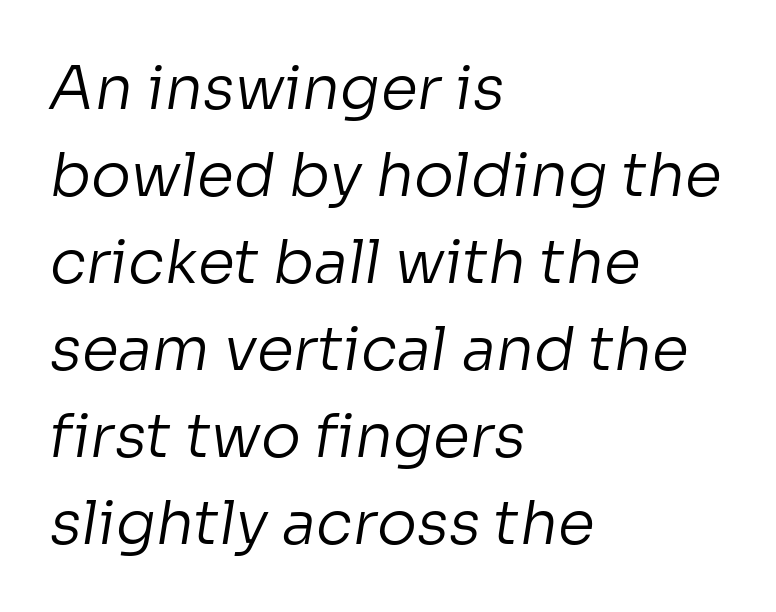
No chunkiness to these letters — they're not bold. This sample has the flowing, uneven cadence of proportional lettering. Examine the stroke ends and you'll find no serifs. The designer left line spacing at the default. No word sits above an underline. The text block is weighted toward the left margin, trailing off unevenly rightward.
